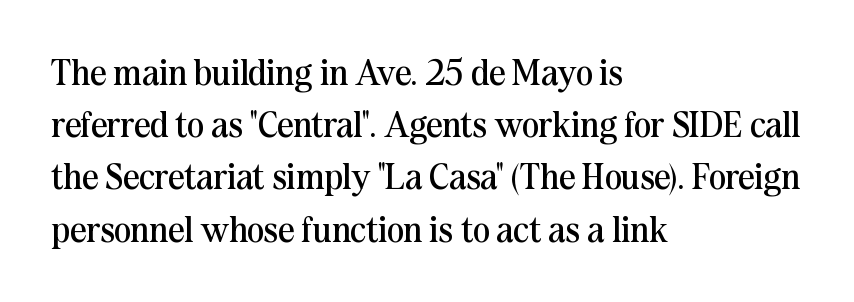
Q: Is the text bold? A: No.
Q: Is the text italic (slanted)? A: No, it is upright.
Q: Is the typeface a serif or a sans-serif typeface? A: Serif.
Q: Is the text underlined? A: No.
Q: How is the paragraph aligned? A: Left-aligned.
Q: Is the spacing between letters normal or unusually wide? A: Normal.
Q: Is the spacing between lines tight, normal or loose? A: Normal.
Q: Width (condensed, normal, or wide)? A: Normal.
Q: Stroke contrast? A: Medium.
Q: x-height? A: Medium.
Q: Monospaced? A: No.
